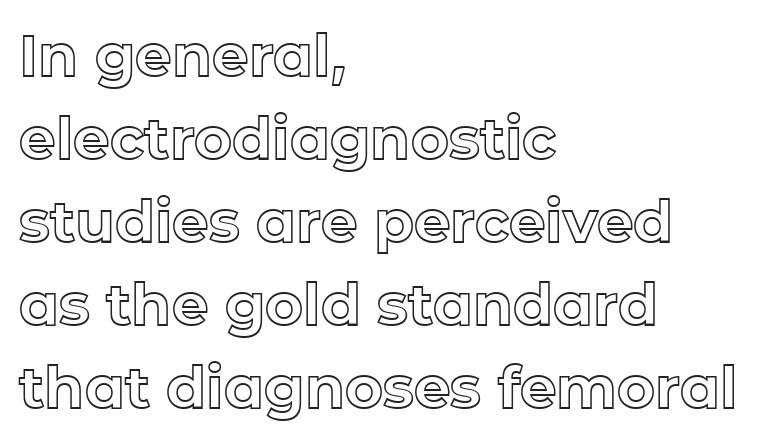
The image shows 58 px text type, upright; set left-aligned, normal line spacing (1.43x), normal letter spacing, not underlined; a medium x-height.
